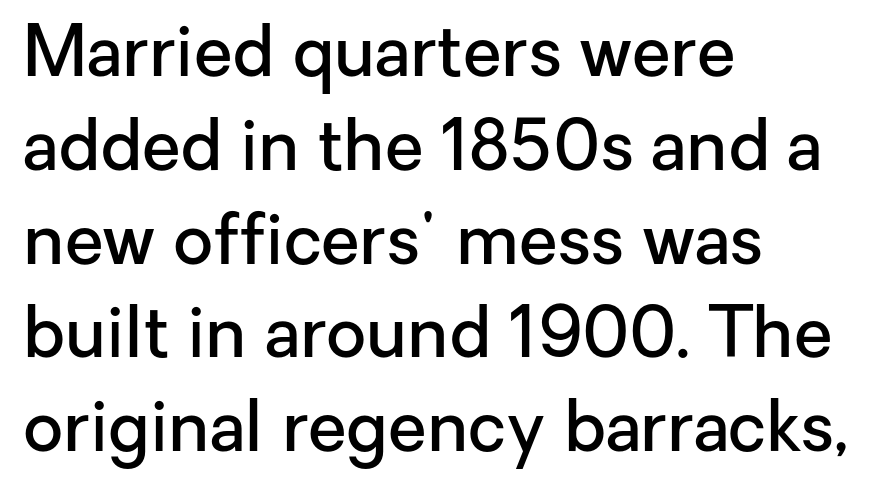
Q: Is the text bold? A: Semi-bold.
Q: Is the text italic (slanted)? A: No, it is upright.
Q: Is the typeface a serif or a sans-serif typeface? A: Sans-serif.
Q: Is the text underlined? A: No.
Q: How is the paragraph aligned? A: Left-aligned.
Q: Is the spacing between letters normal or unusually wide? A: Normal.
Q: Is the spacing between lines tight, normal or loose? A: Normal.
Q: Width (condensed, normal, or wide)? A: Normal.
Q: Stroke contrast? A: Low.
Q: x-height? A: Medium.
Q: Monospaced? A: No.
